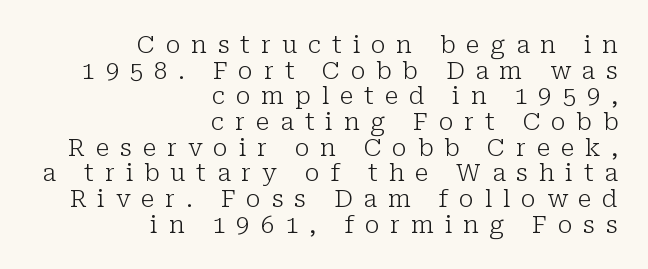
Each word looks stretched out because of the extra space between its letters. Each new line begins almost immediately beneath the previous one. The letters stand straight up with perfectly vertical stems. A quiet, ordinary-to-light weight characterises the typeface.
